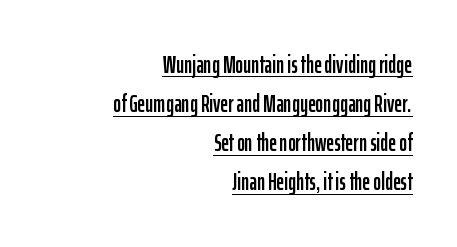
The font's upright variant was chosen for this text. Decoration check: the copy is underlined. These lines are set flush right with a ragged left edge. Compared with typical body copy, the letter spacing here is the same. Regular leading.
